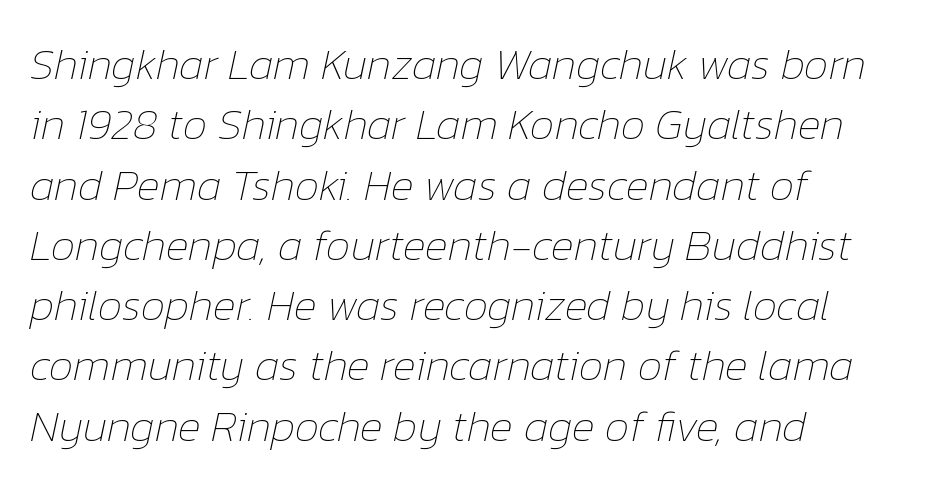
The image shows 44 px thin type, italic (leaning right); set left-aligned, normal line spacing (1.37x), normal letter spacing, not underlined; low stroke contrast and a medium x-height.
